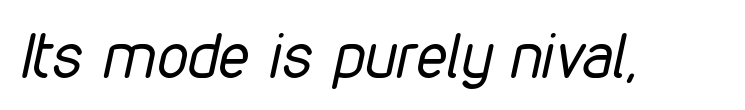
Beneath every word, the page is bare. The passage shown is typed in a proportional face where columns would drift. The font's italic variant was chosen for this text. Compared with a typical body face, this is equally light or lighter still.
